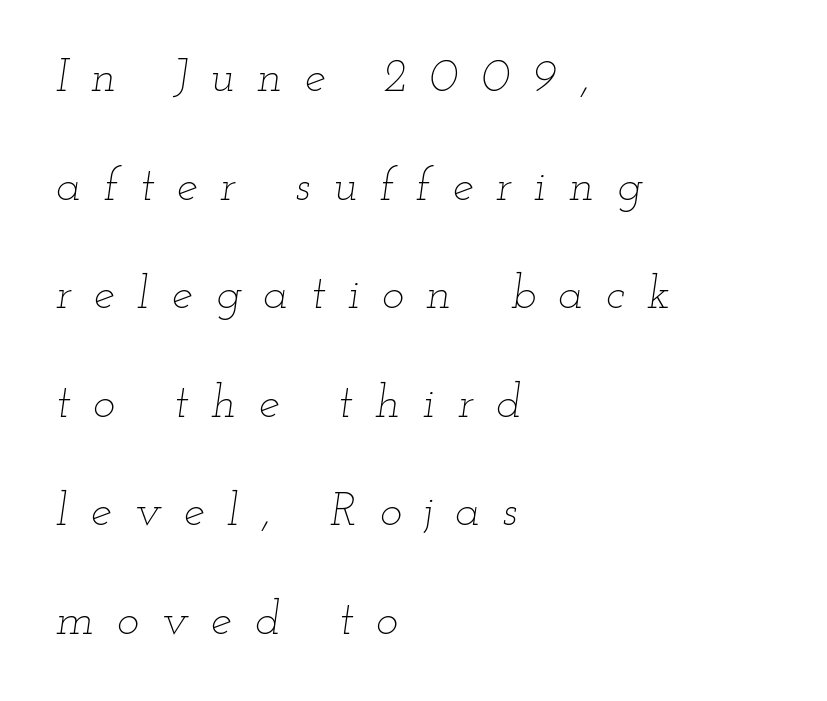
{"italic": "yes", "lean": "right", "slant_degrees": 12, "bold": "no", "weight": "thin", "width": "wide", "stroke_contrast": "low", "x_height": "small", "monospaced": "no", "underline": "no", "align": "left", "line_spacing": "loose", "line_spacing_ratio": 2.31, "letter_spacing": "wide", "letter_spacing_em": 0.48, "glyph_px": 47}
